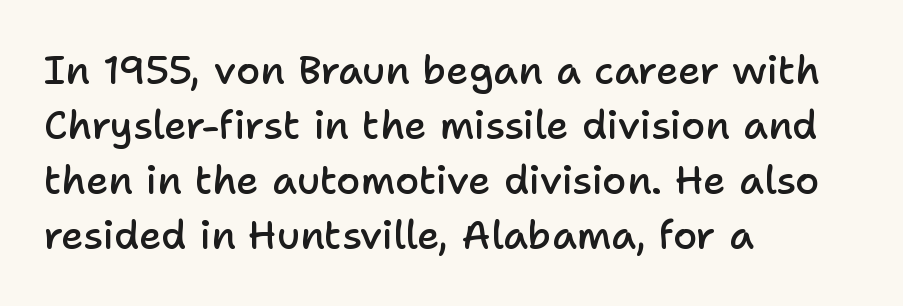
Q: Is the text bold? A: Semi-bold.
Q: Is the text italic (slanted)? A: No, it is upright.
Q: Is the typeface a serif or a sans-serif typeface? A: Sans-serif.
Q: Is the text underlined? A: No.
Q: How is the paragraph aligned? A: Left-aligned.
Q: Is the spacing between letters normal or unusually wide? A: Normal.
Q: Is the spacing between lines tight, normal or loose? A: Normal.
Q: Width (condensed, normal, or wide)? A: Normal.
Q: Stroke contrast? A: Low.
Q: x-height? A: Medium.
Q: Monospaced? A: No.
